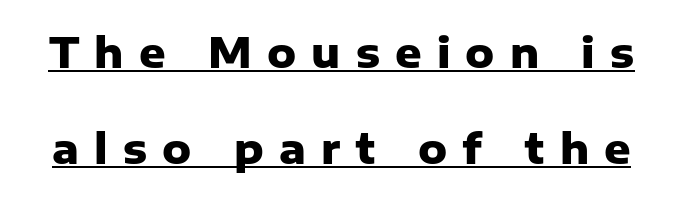
Q: Is the text bold? A: Yes.
Q: Is the text italic (slanted)? A: No, it is upright.
Q: Is the typeface a serif or a sans-serif typeface? A: Sans-serif.
Q: Is the text underlined? A: Yes.
Q: Is the spacing between letters normal or unusually wide? A: Unusually wide.
Q: Is the spacing between lines tight, normal or loose? A: Loose.
Q: Width (condensed, normal, or wide)? A: Normal.
Q: Stroke contrast? A: Low.
Q: x-height? A: Medium.
Q: Monospaced? A: No.
